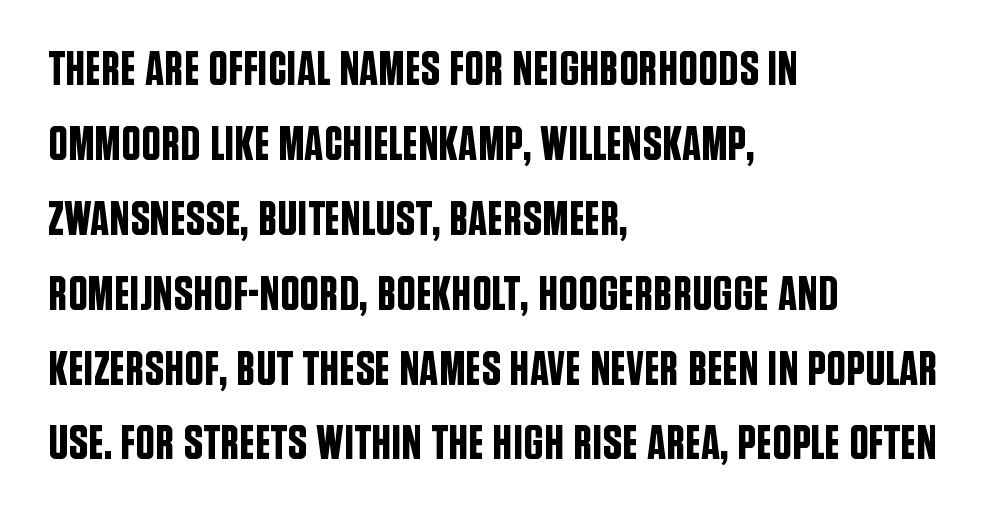
{"serif": "no", "italic": "no", "width": "condensed", "stroke_contrast": "low", "x_height": "large", "monospaced": "no", "underline": "no", "align": "left", "line_spacing": "normal", "line_spacing_ratio": 1.56, "letter_spacing": "normal", "letter_spacing_em": 0.0, "glyph_px": 48}
